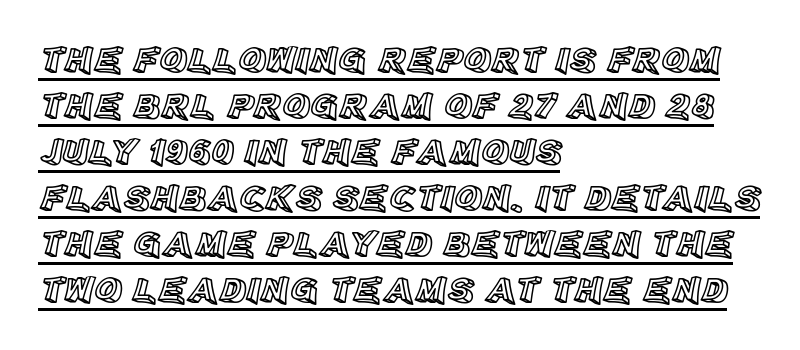
Q: Is the text italic (slanted)? A: Yes.
Q: Is the text underlined? A: Yes.
Q: How is the paragraph aligned? A: Left-aligned.
Q: Is the spacing between letters normal or unusually wide? A: Normal.
Q: Width (condensed, normal, or wide)? A: Normal.
Q: x-height? A: Large.
Q: Monospaced? A: No.
